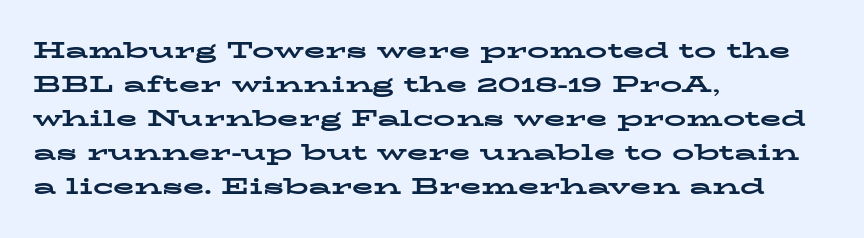
Q: Is the text bold? A: Yes.
Q: Is the text italic (slanted)? A: No, it is upright.
Q: Is the text underlined? A: No.
Q: How is the paragraph aligned? A: Left-aligned.
Q: Is the spacing between letters normal or unusually wide? A: Normal.
Q: Is the spacing between lines tight, normal or loose? A: Normal.
